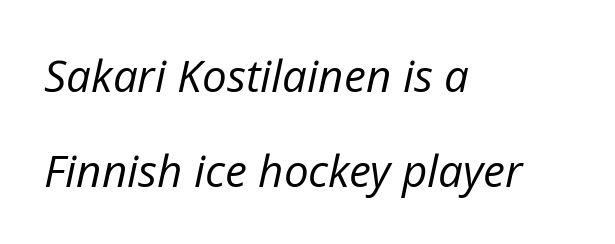
{"italic": "yes", "lean": "right", "slant_degrees": 12, "bold": "no", "weight": "regular", "width": "normal", "stroke_contrast": "low", "x_height": "medium", "monospaced": "no", "underline": "no", "align": "left", "line_spacing": "loose", "line_spacing_ratio": 2.15, "letter_spacing": "normal", "letter_spacing_em": 0.0, "glyph_px": 44}
